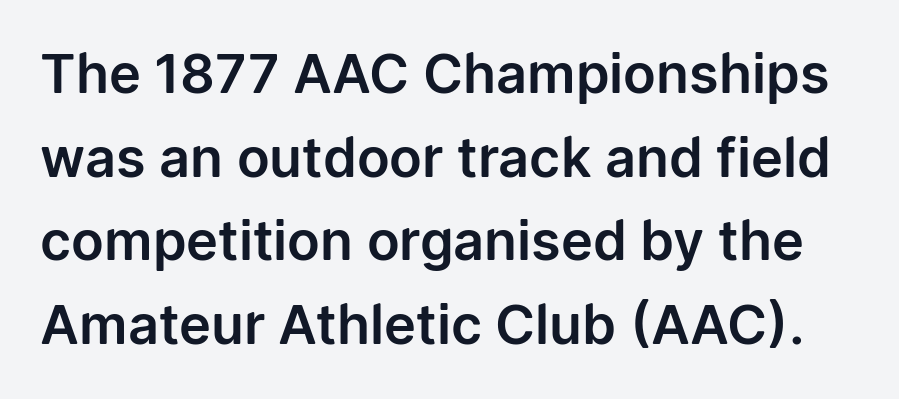
The image shows 54 px sans-serif type, upright; set normal line spacing (1.55x), normal letter spacing, not underlined; low stroke contrast and a medium x-height.
